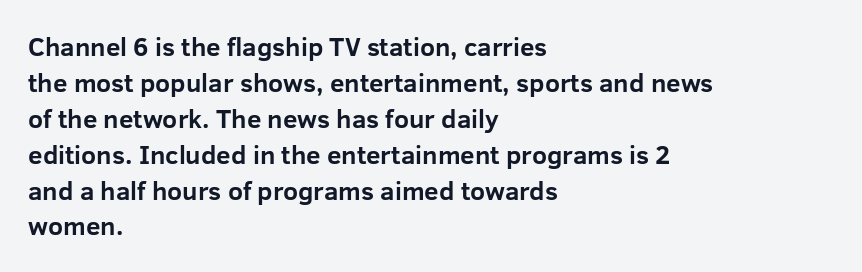
The image shows 26 px bold type, upright; set left-aligned, normal line spacing (1.38x), normal letter spacing, not underlined.
